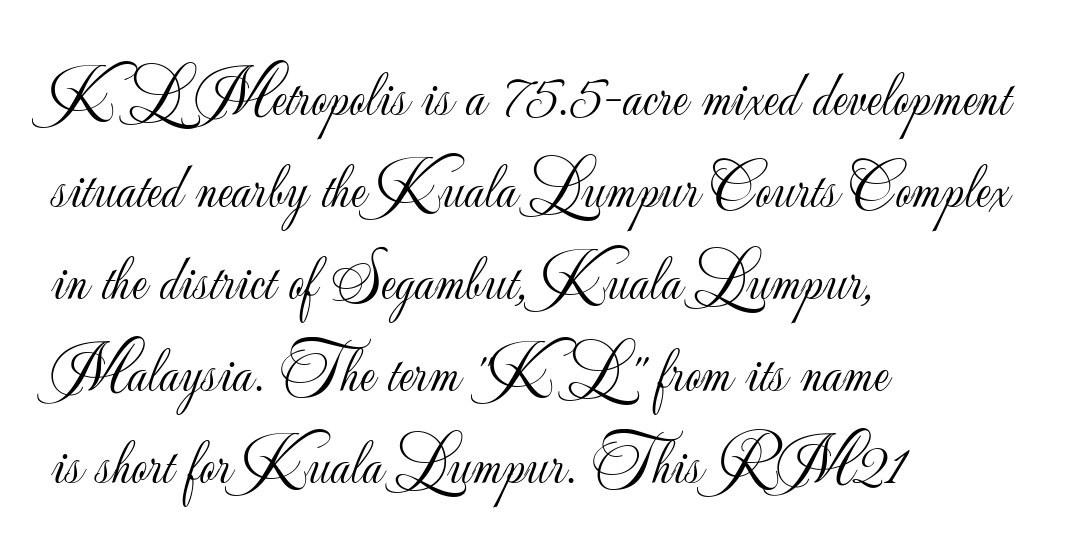
Note: no serifs on the glyphs. Type without underlining. Characters follow at the spacing the type designer built in. Note the varied advance widths — an 'i' is clearly narrower than an 'm'.
